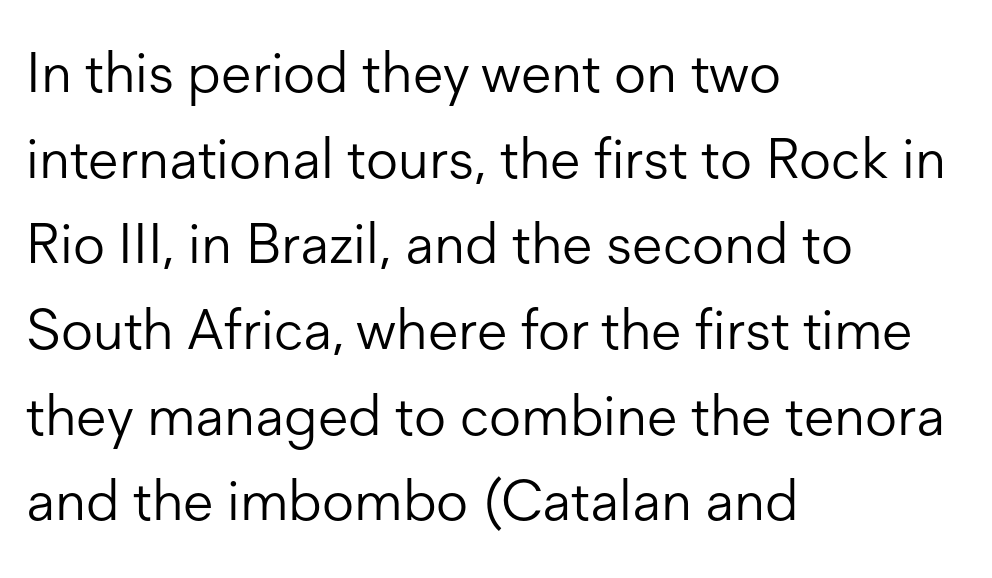
Q: Is the text bold? A: No.
Q: Is the text italic (slanted)? A: No, it is upright.
Q: Is the typeface a serif or a sans-serif typeface? A: Sans-serif.
Q: Is the text underlined? A: No.
Q: How is the paragraph aligned? A: Left-aligned.
Q: Is the spacing between letters normal or unusually wide? A: Normal.
Q: Is the spacing between lines tight, normal or loose? A: Normal.
Q: Width (condensed, normal, or wide)? A: Normal.
Q: Stroke contrast? A: Low.
Q: x-height? A: Medium.
Q: Monospaced? A: No.
